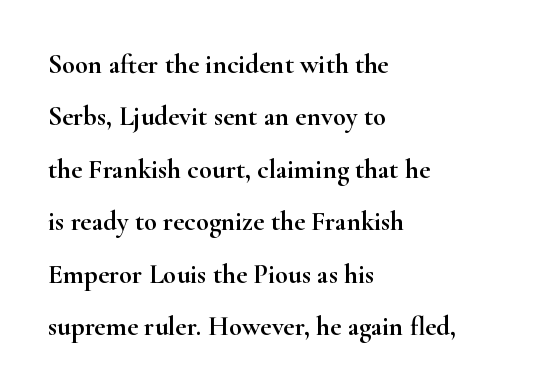
{"italic": "no", "underline": "no", "align": "left", "line_spacing": "loose", "line_spacing_ratio": 1.94, "letter_spacing": "normal", "letter_spacing_em": 0.0, "glyph_px": 27}
